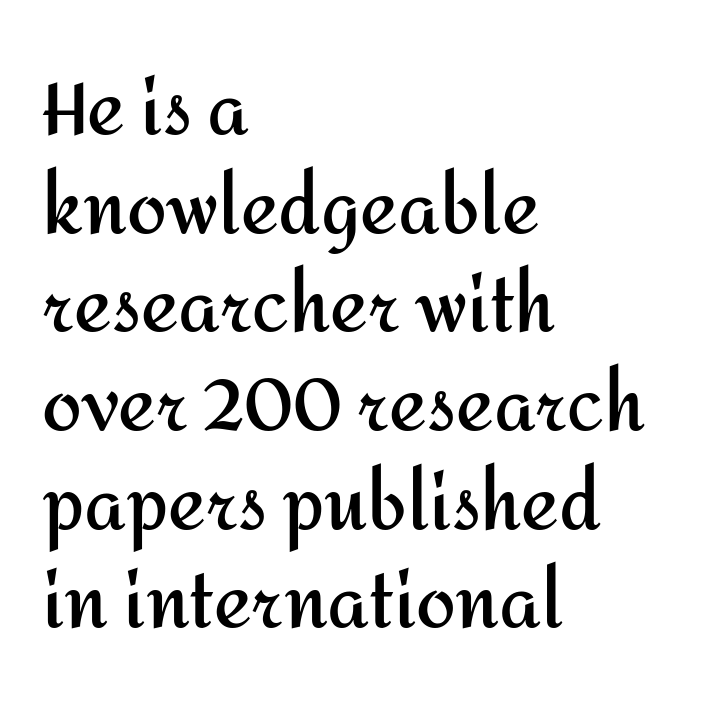
Q: Is the text bold? A: Yes.
Q: Is the text italic (slanted)? A: No, it is upright.
Q: Is the typeface a serif or a sans-serif typeface? A: Sans-serif.
Q: Is the text underlined? A: No.
Q: How is the paragraph aligned? A: Left-aligned.
Q: Is the spacing between letters normal or unusually wide? A: Normal.
Q: Is the spacing between lines tight, normal or loose? A: Normal.
Q: Width (condensed, normal, or wide)? A: Normal.
Q: Stroke contrast? A: Medium.
Q: x-height? A: Medium.
Q: Monospaced? A: No.
